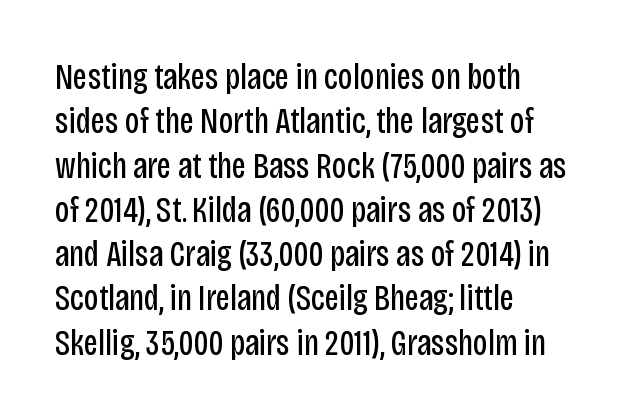
{"serif": "no", "italic": "no", "bold": "no", "weight": "regular", "width": "condensed", "stroke_contrast": "low", "x_height": "large", "monospaced": "no", "underline": "no", "align": "left", "line_spacing_ratio": 1.23, "letter_spacing": "normal", "letter_spacing_em": 0.0, "glyph_px": 36}
